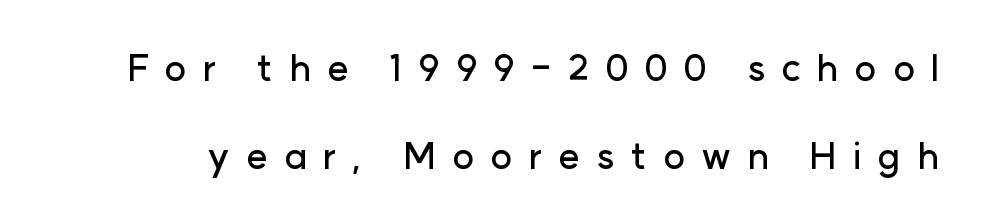
Just letters on the line, the space beneath them empty. Letter spacing: wide. Varying glyph widths throughout — classic text-font behaviour. If you drew a line through each stem, it would be perfectly vertical. The passage shown stacks its lines with a broad gap.
